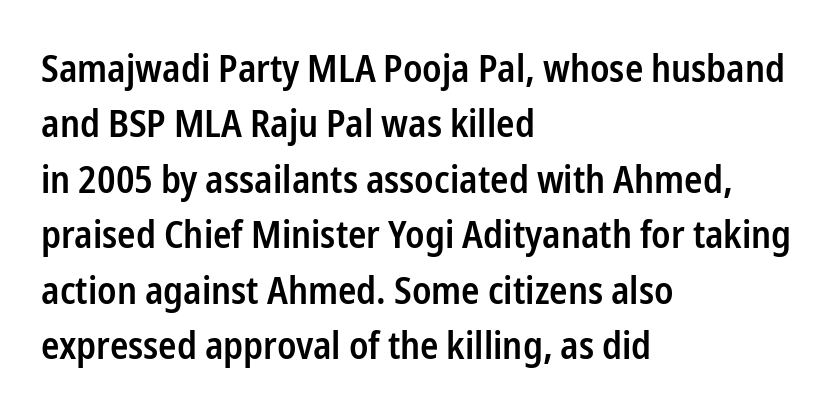
Q: Is the text bold? A: Semi-bold.
Q: Is the text italic (slanted)? A: No, it is upright.
Q: Is the typeface a serif or a sans-serif typeface? A: Sans-serif.
Q: Is the text underlined? A: No.
Q: How is the paragraph aligned? A: Left-aligned.
Q: Is the spacing between letters normal or unusually wide? A: Normal.
Q: Is the spacing between lines tight, normal or loose? A: Normal.
Q: Width (condensed, normal, or wide)? A: Condensed.
Q: Stroke contrast? A: Low.
Q: x-height? A: Medium.
Q: Monospaced? A: No.
